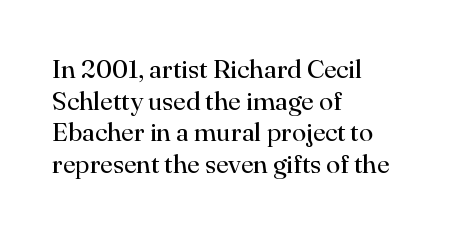
Q: Is the text bold? A: No.
Q: Is the text italic (slanted)? A: No, it is upright.
Q: Is the text underlined? A: No.
Q: How is the paragraph aligned? A: Left-aligned.
Q: Is the spacing between letters normal or unusually wide? A: Normal.
